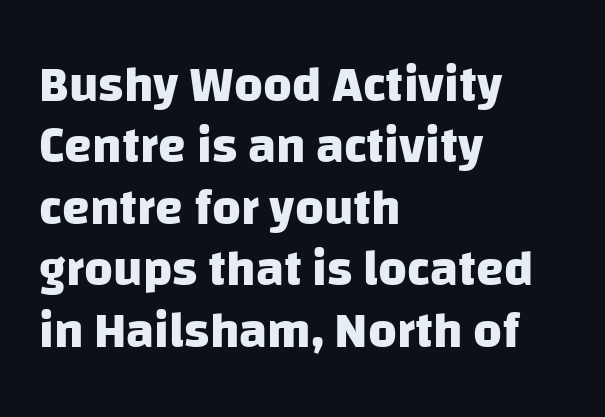
The image shows 50 px heavy sans-serif type; set left-aligned, line spacing 1.23x, normal letter spacing, not underlined; low stroke contrast and a large x-height.
